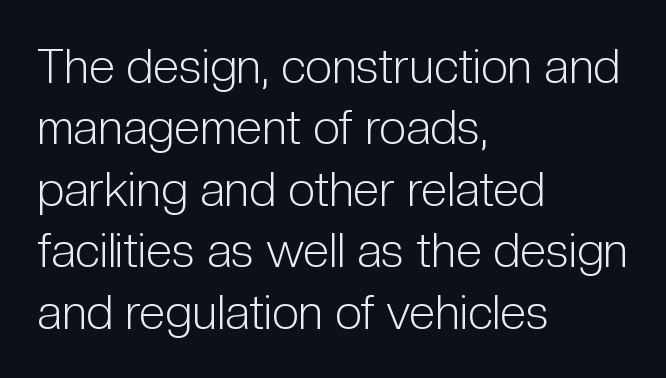
Stem width sits at or under what a default text font uses. The typography opts for an upright posture over an oblique one. Nobody touched the tracking dial on this one. No feet cap the strokes, marking this as sans-serif type. The rendering uses natural spacing where letterforms have individual widths. The space directly below the letters is spotless.
